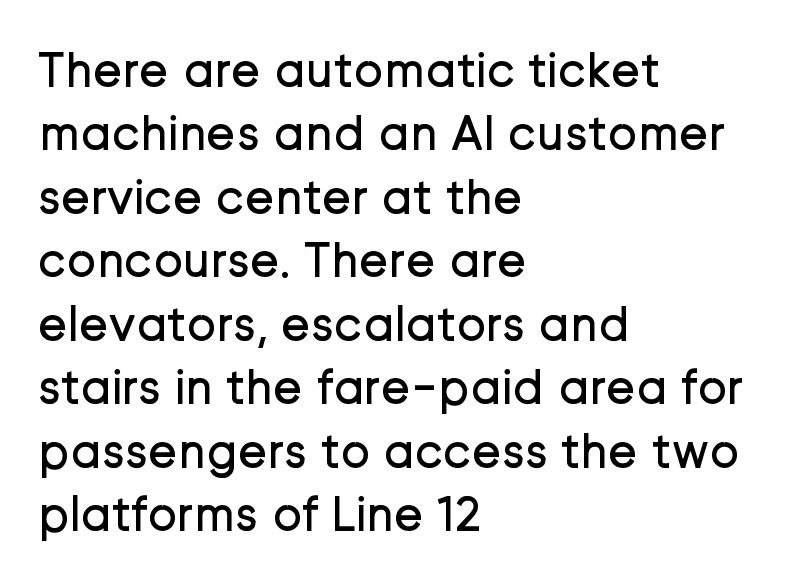
{"serif": "no", "italic": "no", "bold": "no", "weight": "regular", "width": "normal", "stroke_contrast": "low", "x_height": "medium", "monospaced": "no", "underline": "no", "align": "left", "line_spacing": "normal", "line_spacing_ratio": 1.27, "letter_spacing": "normal", "letter_spacing_em": 0.0, "glyph_px": 50}
